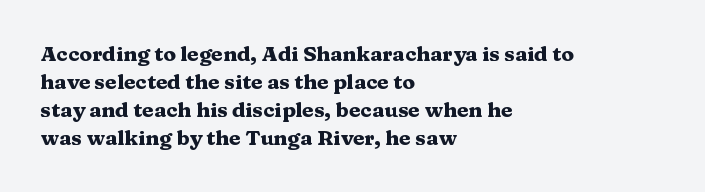
Q: Is the text bold? A: Yes.
Q: Is the text italic (slanted)? A: No, it is upright.
Q: Is the text underlined? A: No.
Q: How is the paragraph aligned? A: Left-aligned.
Q: Is the spacing between letters normal or unusually wide? A: Normal.
Q: Is the spacing between lines tight, normal or loose? A: Normal.
